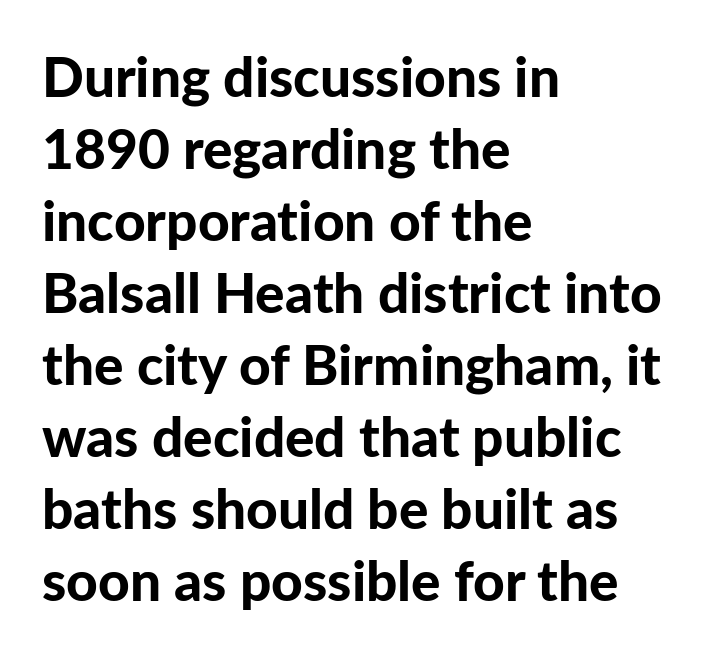
{"serif": "no", "italic": "no", "bold": "yes", "weight": "bold", "width": "normal", "stroke_contrast": "low", "x_height": "medium", "monospaced": "no", "underline": "no", "align": "left", "line_spacing": "normal", "line_spacing_ratio": 1.31, "letter_spacing": "normal", "letter_spacing_em": 0.0, "glyph_px": 55}
